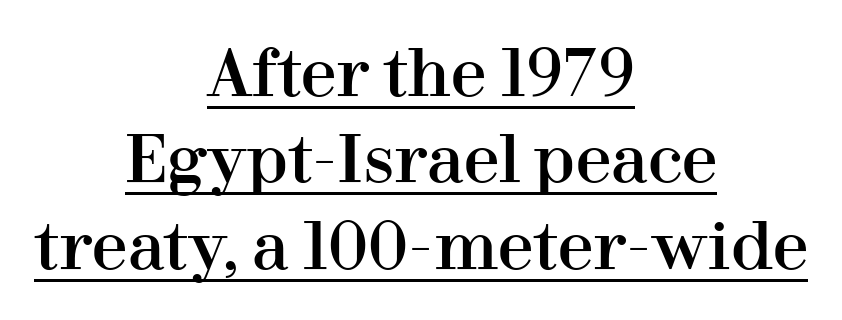
{"serif": "yes", "italic": "no", "width": "normal", "stroke_contrast": "high", "x_height": "medium", "monospaced": "no", "underline": "yes", "align": "center", "line_spacing": "normal", "line_spacing_ratio": 1.35, "letter_spacing": "normal", "letter_spacing_em": 0.0, "glyph_px": 64}
